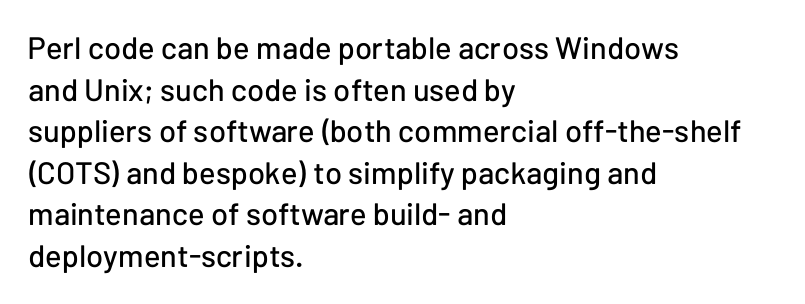
The image shows 31 px sans-serif type, upright; set left-aligned, normal line spacing (1.34x), normal letter spacing, not underlined; low stroke contrast and a medium x-height.
